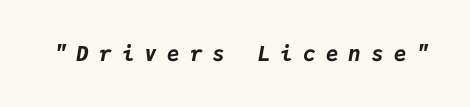
Q: Is the text bold? A: Yes.
Q: Is the text italic (slanted)? A: Yes, it leans right by about 9 degrees.
Q: Is the text underlined? A: No.
Q: Is the spacing between letters normal or unusually wide? A: Unusually wide.
